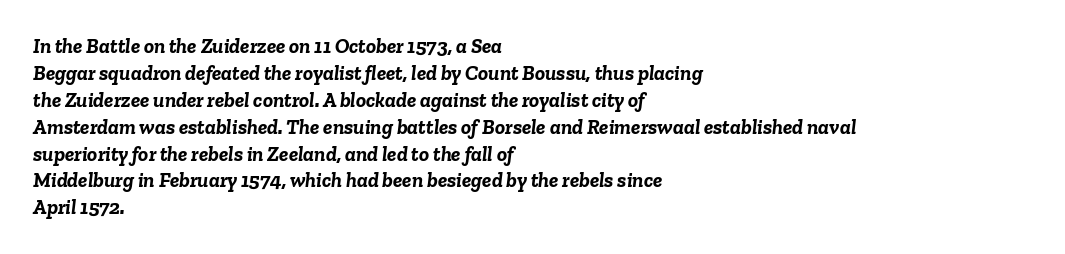
Standard letterfit; no display-style spreading of the glyphs. You'd pick this weight for a headline — it's a proper bold. Lines of text with bare space underneath. Casual observation: everything's shoved over to the left. The rendering uses a moderate line-height, typical for paragraphs.
